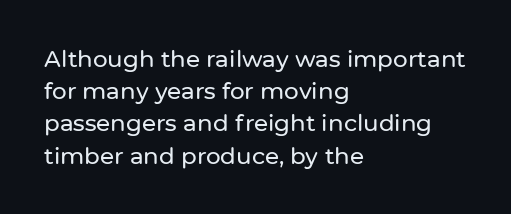
{"italic": "no", "underline": "no", "align": "left", "line_spacing": "normal", "line_spacing_ratio": 1.4, "letter_spacing": "normal", "letter_spacing_em": 0.0, "glyph_px": 23}
